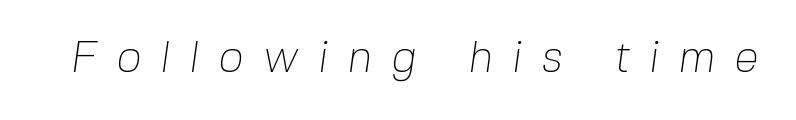
Nobody drew a line under any word here. The gaps between neighbouring characters are conspicuously large. Caption: face not bold, strokes unweighted. Here the designer chose a conventional face with non-uniform glyph widths.
